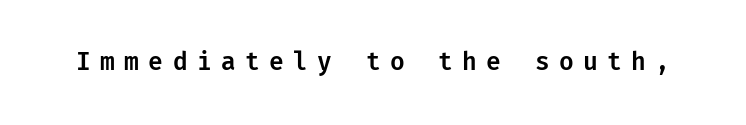
Q: Is the text italic (slanted)? A: No, it is upright.
Q: Is the text underlined? A: No.
Q: Is the spacing between letters normal or unusually wide? A: Unusually wide.
